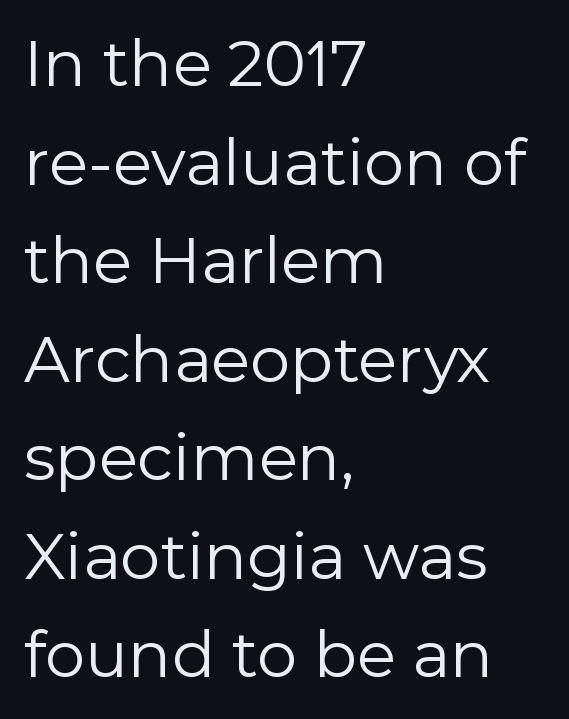
Compared with typical body copy, the letter spacing here is the same. If you drew a ruler down the left edge, every line would touch it. Does the lettering tilt? It doesn't — this is upright. Spacing verdict: proportional, widths tailored to each character.
